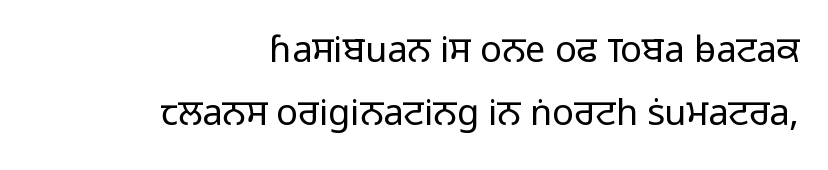
The image shows 36 px light sans-serif type, upright; set right-aligned, line spacing 1.76x, normal letter spacing, not underlined; low stroke contrast and a medium x-height.
